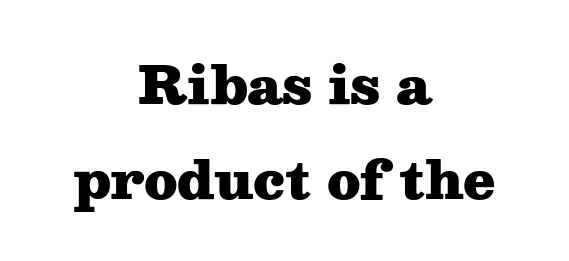
Q: Is the text bold? A: Yes.
Q: Is the text italic (slanted)? A: No, it is upright.
Q: Is the typeface a serif or a sans-serif typeface? A: Serif.
Q: Is the text underlined? A: No.
Q: How is the paragraph aligned? A: Centered.
Q: Is the spacing between letters normal or unusually wide? A: Normal.
Q: Width (condensed, normal, or wide)? A: Wide.
Q: Stroke contrast? A: Medium.
Q: x-height? A: Medium.
Q: Monospaced? A: No.
